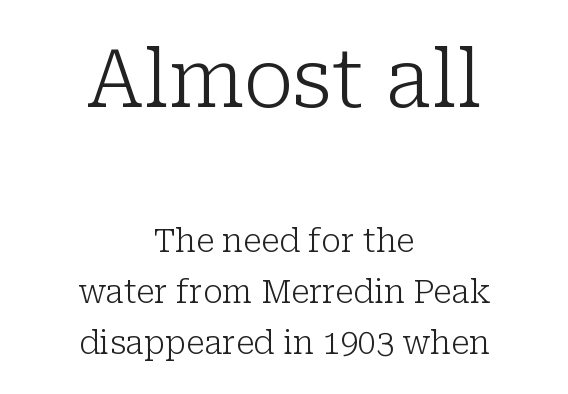
{"serif": "yes", "italic": "no", "bold": "no", "weight": "light", "width": "normal", "stroke_contrast": "low", "x_height": "medium", "monospaced": "no", "underline": "no", "align": "center", "line_spacing": "normal", "line_spacing_ratio": 1.58, "letter_spacing": "normal", "letter_spacing_em": 0.0, "larger_block": "first", "size_ratio": 2.5, "glyph_px": 80}
